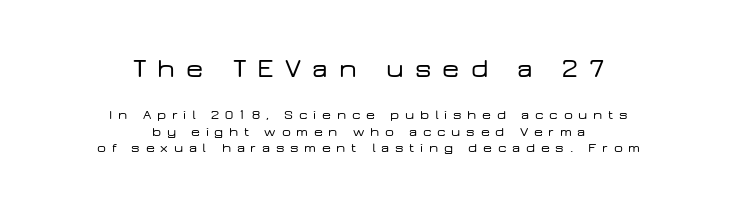
Type size steps down from the first block to the second. These lines are centered, leaving both edges ragged. The gaps between neighbouring characters are conspicuously large. This is the regular roman posture of the typeface. Unmarked baselines from the first word to the last.
